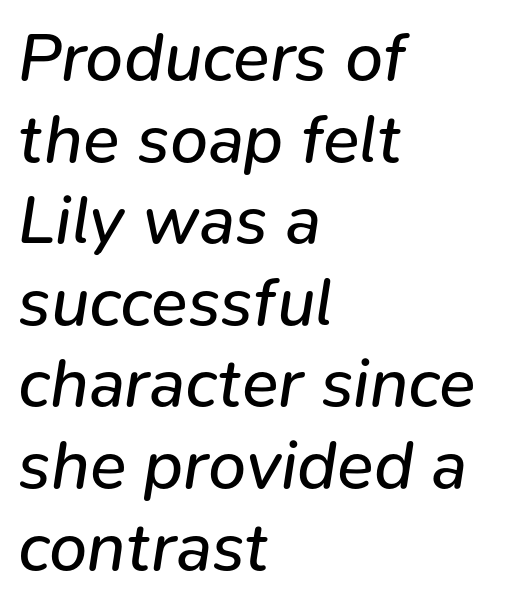
Q: Is the text bold? A: No.
Q: Is the text italic (slanted)? A: Yes, it leans right by about 9 degrees.
Q: Is the text underlined? A: No.
Q: How is the paragraph aligned? A: Left-aligned.
Q: Is the spacing between letters normal or unusually wide? A: Normal.
Q: Width (condensed, normal, or wide)? A: Normal.
Q: Stroke contrast? A: Low.
Q: x-height? A: Medium.
Q: Monospaced? A: No.
